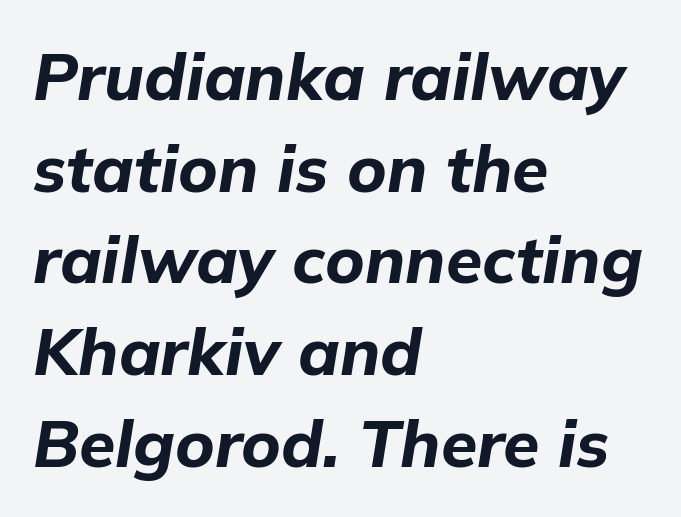
{"italic": "yes", "lean": "right", "slant_degrees": 9, "bold": "yes", "weight": "bold", "width": "normal", "stroke_contrast": "low", "x_height": "medium", "monospaced": "no", "underline": "no", "align": "left", "line_spacing": "normal", "line_spacing_ratio": 1.39, "letter_spacing": "normal", "letter_spacing_em": 0.0, "glyph_px": 66}
